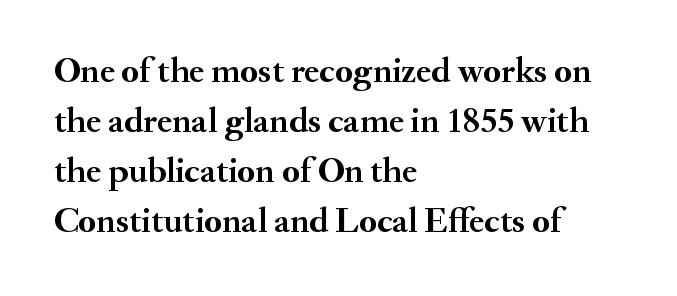
Varying glyph widths throughout — classic text-font behaviour. Vertical strokes here are truly vertical. The face used here has the dense, thick strokes of a bold. The glyphs in this specimen are seriffed. Inter-character spacing is left at the font's built-in metrics.
